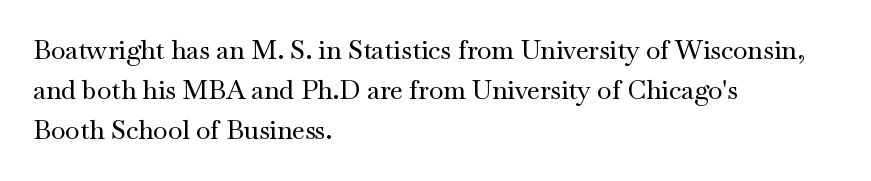
Q: Is the text italic (slanted)? A: No, it is upright.
Q: Is the text underlined? A: No.
Q: How is the paragraph aligned? A: Left-aligned.
Q: Is the spacing between letters normal or unusually wide? A: Normal.
Q: Is the spacing between lines tight, normal or loose? A: Normal.
